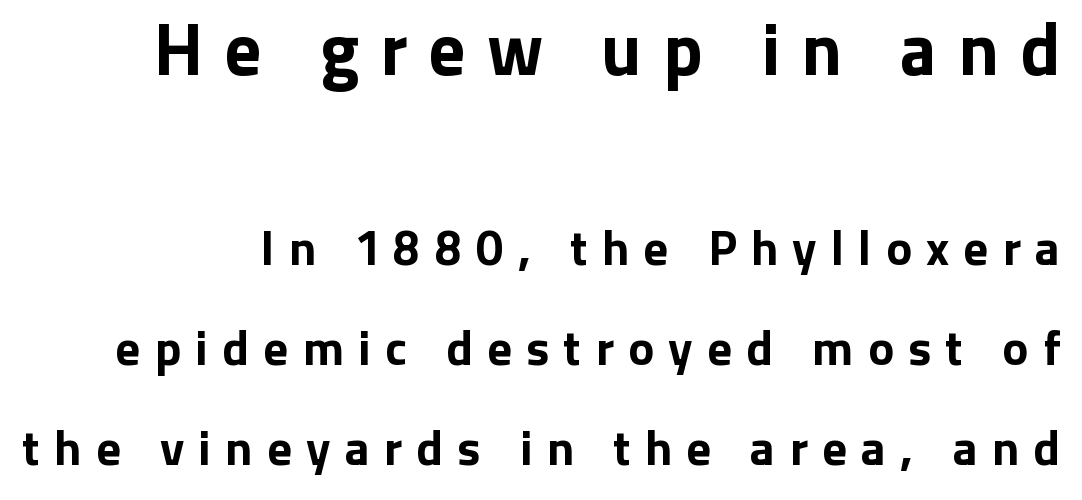
The image shows 73 px bold sans-serif type, upright; set right-aligned, loose line spacing (2.04x), unusually wide letter spacing (+0.29 em), not underlined; the first (top) block is 1.49x larger; low stroke contrast and a medium x-height.
